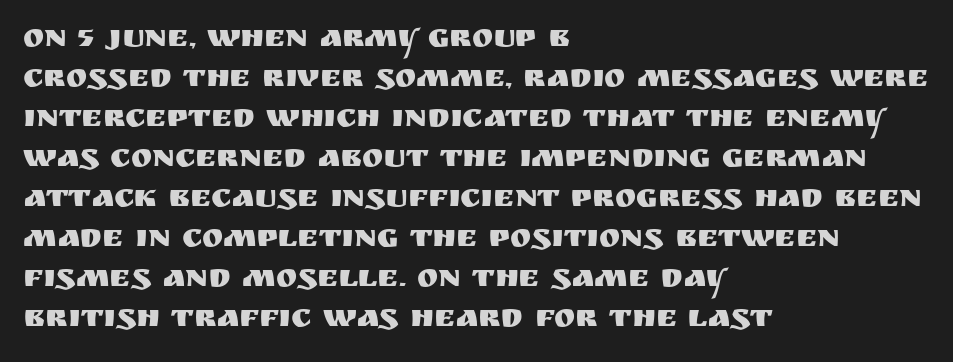
The foot of each line stays bare and open. The tracking reads as untouched default to a designer's eye. If you measured baseline to baseline, you'd find a middling distance. The compositor pushed each line to the left boundary.
